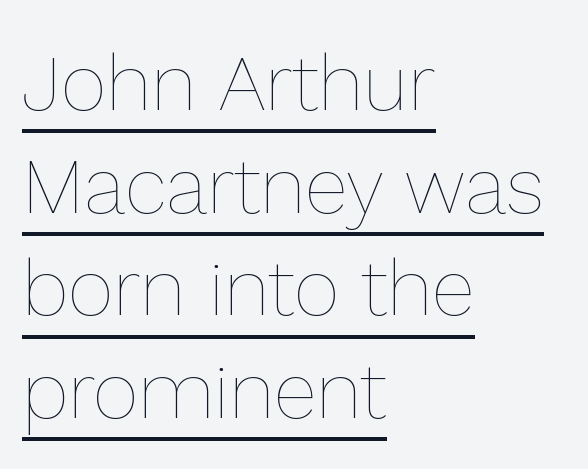
The face used here appears with an underline applied. Baseline-to-baseline distance is the conventional proportion of letter height. No chunkiness to these letters — they're not bold. This sample is left-justified, so line endings fall wherever the words run out. Rendered with straight, roman letterforms. Words appear dense and cohesive because spacing is normal.
